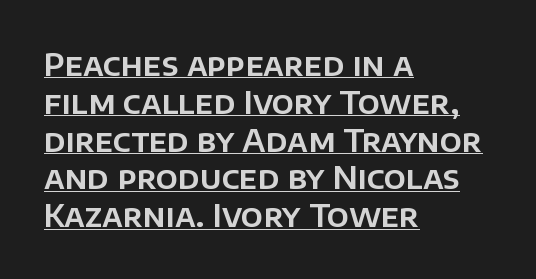
{"serif": "no", "italic": "no", "width": "normal", "stroke_contrast": "low", "x_height": "large", "monospaced": "no", "underline": "yes", "align": "left", "line_spacing_ratio": 1.22, "letter_spacing": "normal", "letter_spacing_em": 0.0, "glyph_px": 31}
